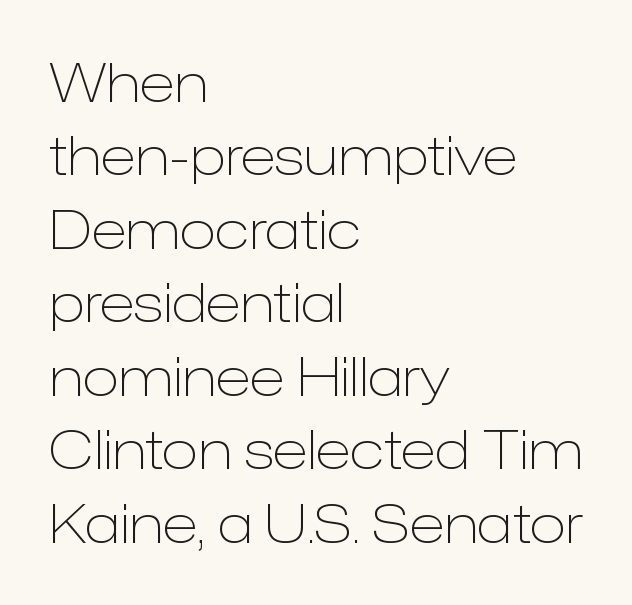
The image shows 54 px light sans-serif type, upright; set left-aligned, normal line spacing (1.36x), normal letter spacing, not underlined; low stroke contrast and a medium x-height.
